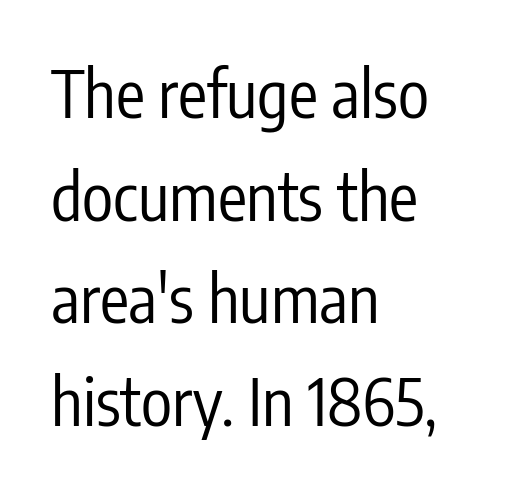
{"serif": "no", "italic": "no", "bold": "no", "weight": "regular", "width": "condensed", "stroke_contrast": "low", "x_height": "medium", "monospaced": "no", "underline": "no", "align": "left", "line_spacing": "normal", "line_spacing_ratio": 1.58, "letter_spacing": "normal", "letter_spacing_em": 0.0, "glyph_px": 65}
